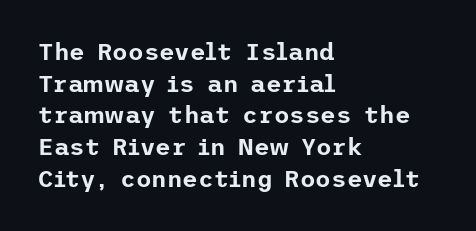
The image shows 24 px text type, upright; set left-aligned, normal line spacing (1.32x), normal letter spacing, not underlined.
